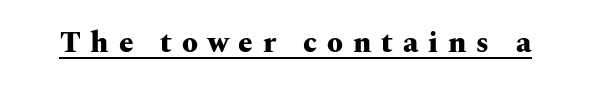
{"serif": "yes", "italic": "no", "bold": "yes", "weight": "heavy", "width": "wide", "stroke_contrast": "medium", "x_height": "medium", "monospaced": "no", "underline": "yes", "letter_spacing": "wide", "letter_spacing_em": 0.34, "glyph_px": 29}
